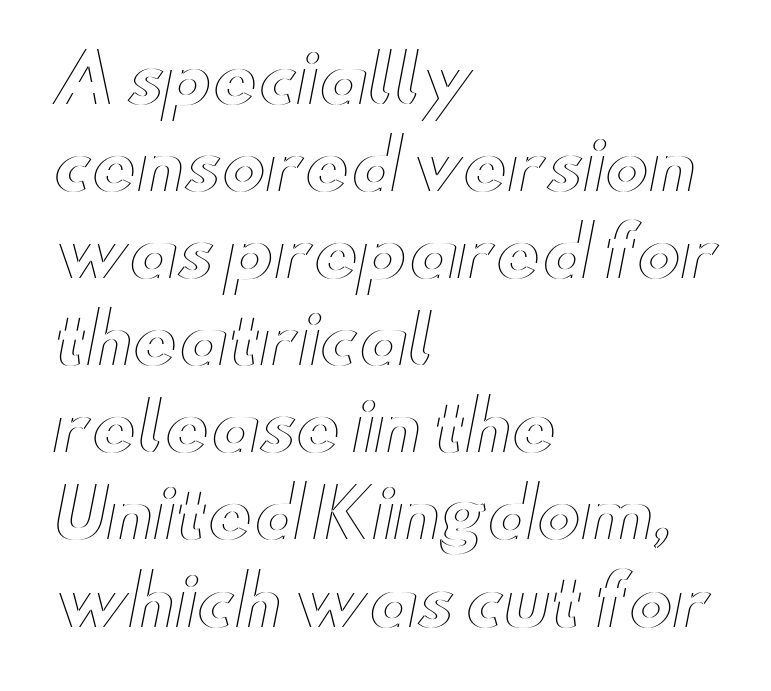
Character widths vary here, with narrow letters taking less room than wide ones. How are the letters spaced? Ordinarily, with no added tracking. Reading down the block, your eye returns to a fixed left position each line. Anything drawn beneath the words? Only blank space. The designer left line spacing at the default.
